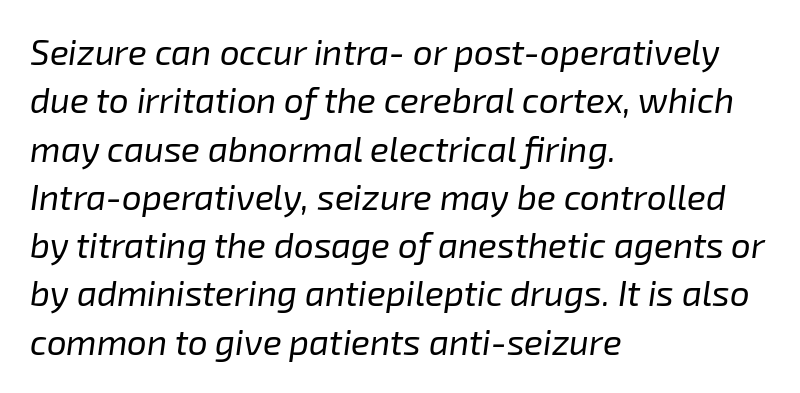
Q: Is the text bold? A: No.
Q: Is the text italic (slanted)? A: Yes, it leans right by about 8 degrees.
Q: Is the text underlined? A: No.
Q: How is the paragraph aligned? A: Left-aligned.
Q: Is the spacing between letters normal or unusually wide? A: Normal.
Q: Is the spacing between lines tight, normal or loose? A: Normal.
Q: Width (condensed, normal, or wide)? A: Normal.
Q: Stroke contrast? A: Low.
Q: x-height? A: Medium.
Q: Monospaced? A: No.
